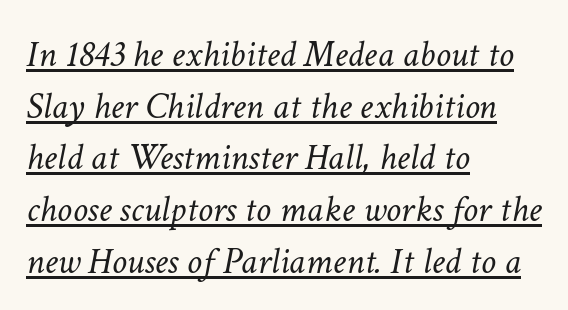
Q: Is the text bold? A: No.
Q: Is the text italic (slanted)? A: Yes, it leans right by about 11 degrees.
Q: Is the text underlined? A: Yes.
Q: How is the paragraph aligned? A: Left-aligned.
Q: Is the spacing between letters normal or unusually wide? A: Normal.
Q: Is the spacing between lines tight, normal or loose? A: Normal.
Q: Width (condensed, normal, or wide)? A: Normal.
Q: Stroke contrast? A: Low.
Q: x-height? A: Medium.
Q: Monospaced? A: No.
